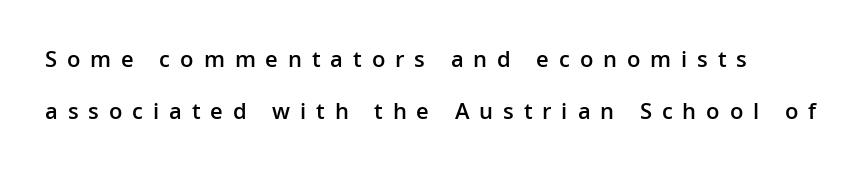
A somewhat darkened texture: the type is semibold rather than bold. Decoration check: the copy has no underline. This is the regular roman posture of the typeface. Baseline-to-baseline distance is far greater than the letter height. The letterforms stand isolated, each surrounded by extra space.
